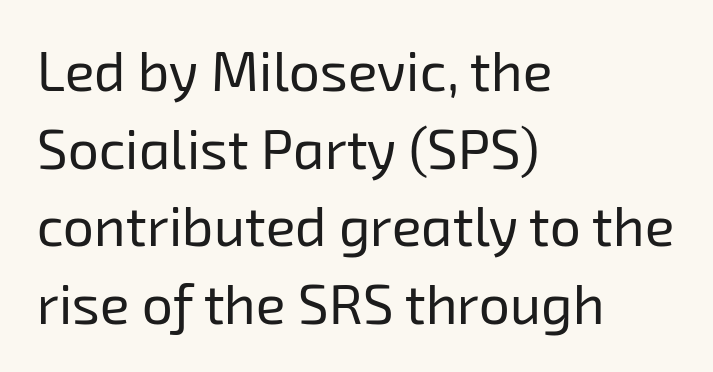
The typeface has the unassuming heft of standard copy or less. Vertical spacing — default. Visually the block forms a straight wall on the left and a jagged coastline on the right. The face used here is rendered with its standard letterfit. The string is rendered with underlining switched off. Here the designer chose a conventional face with non-uniform glyph widths.
